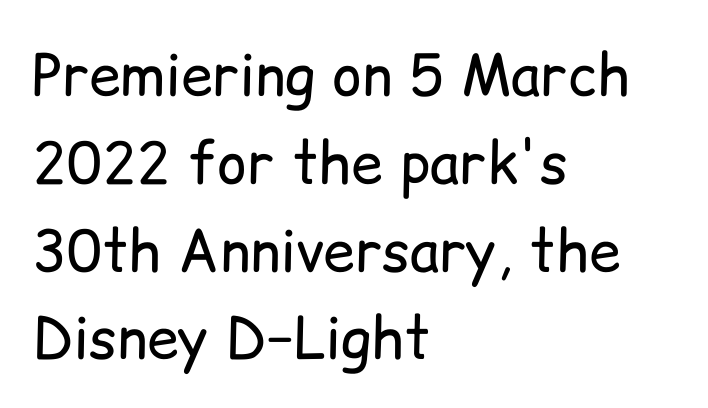
{"serif": "no", "italic": "no", "bold": "no", "weight": "regular", "width": "normal", "stroke_contrast": "low", "x_height": "medium", "monospaced": "no", "underline": "no", "align": "left", "line_spacing": "normal", "line_spacing_ratio": 1.54, "letter_spacing": "normal", "letter_spacing_em": 0.0, "glyph_px": 57}
